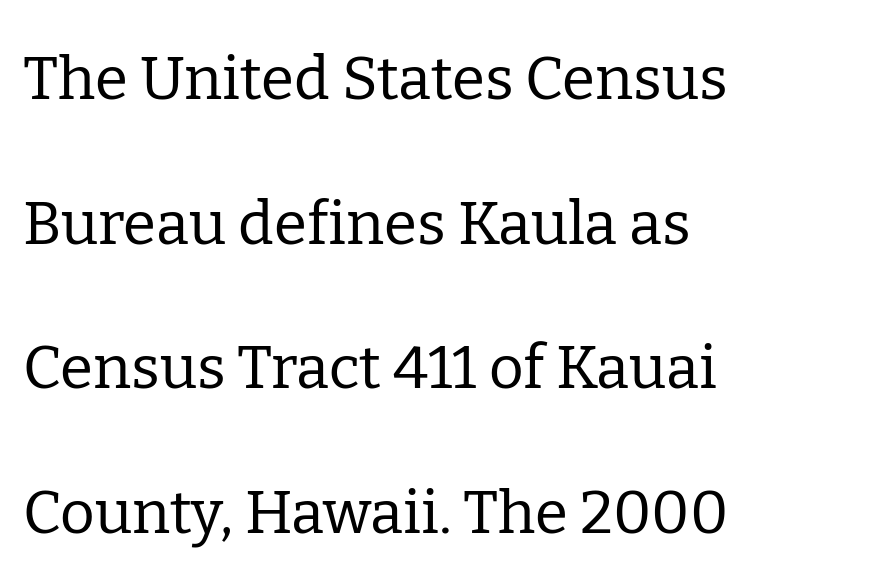
The image shows 60 px regular-weight serif type, upright; set left-aligned, loose line spacing (2.41x), normal letter spacing, not underlined; low stroke contrast and a medium x-height.
